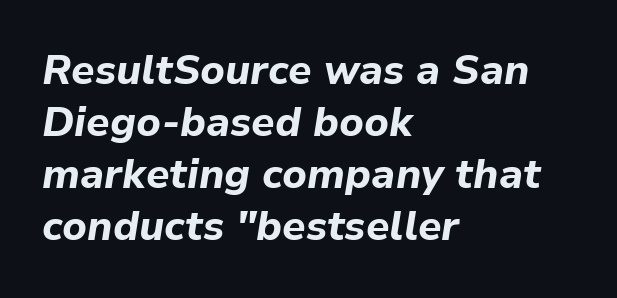
Q: Is the text bold? A: Yes.
Q: Is the text italic (slanted)? A: Yes, it leans right by about 9 degrees.
Q: Is the text underlined? A: No.
Q: How is the paragraph aligned? A: Left-aligned.
Q: Is the spacing between letters normal or unusually wide? A: Normal.
Q: Is the spacing between lines tight, normal or loose? A: Normal.
Q: Width (condensed, normal, or wide)? A: Normal.
Q: Stroke contrast? A: Low.
Q: x-height? A: Medium.
Q: Monospaced? A: No.
